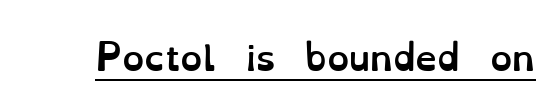
The image shows 35 px semibold type, upright; set normal letter spacing, underlined; low stroke contrast and a small x-height.
